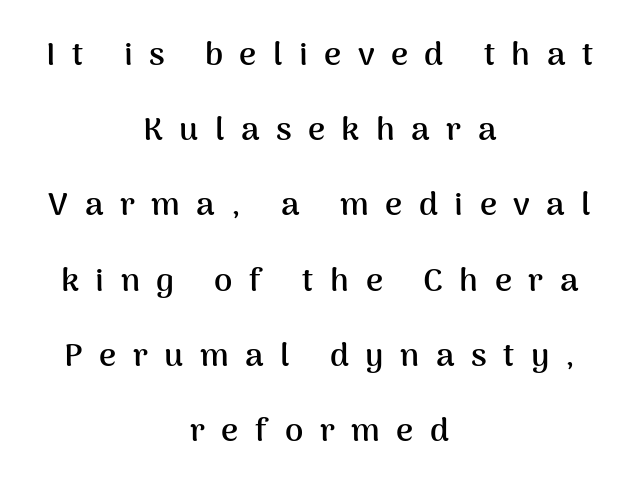
{"serif": "no", "italic": "no", "bold": "yes", "weight": "semibold", "width": "normal", "stroke_contrast": "medium", "x_height": "medium", "monospaced": "no", "underline": "no", "align": "center", "line_spacing": "loose", "line_spacing_ratio": 2.28, "letter_spacing": "wide", "letter_spacing_em": 0.5, "glyph_px": 33}
